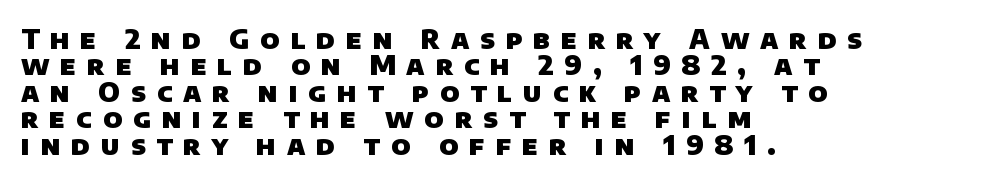
{"bold": "yes", "underline": "no", "align": "left", "line_spacing": "tight", "line_spacing_ratio": 0.98, "letter_spacing": "wide", "letter_spacing_em": 0.4, "glyph_px": 27}
